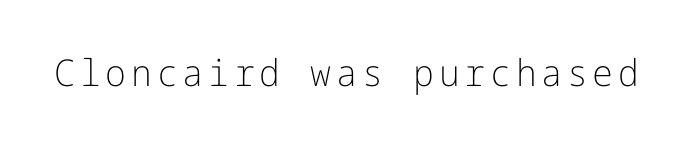
Is this a sans? Yes — the strokes have no serifs. Quick note: underline off. Is the type heavy? It reads as light-to-regular instead. Unlike italic type, these characters show no tilt at all.
